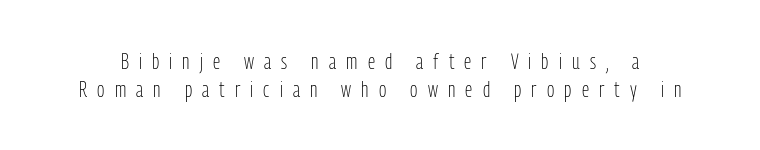
{"italic": "no", "bold": "no", "underline": "no", "line_spacing": "normal", "line_spacing_ratio": 1.29, "letter_spacing": "wide", "letter_spacing_em": 0.46, "glyph_px": 22}
